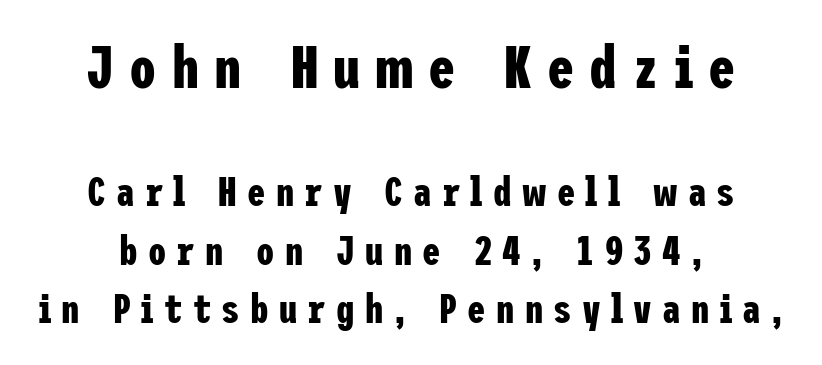
Q: Is the text bold? A: Yes.
Q: Is the text italic (slanted)? A: No, it is upright.
Q: Is the typeface a serif or a sans-serif typeface? A: Sans-serif.
Q: Is the text underlined? A: No.
Q: Is the spacing between letters normal or unusually wide? A: Unusually wide.
Q: Is the spacing between lines tight, normal or loose? A: Normal.
Q: Which block of text is set in a larger size, the first (top) or the second (bottom)? A: The first (top) one.
Q: Width (condensed, normal, or wide)? A: Condensed.
Q: Stroke contrast? A: Low.
Q: x-height? A: Medium.
